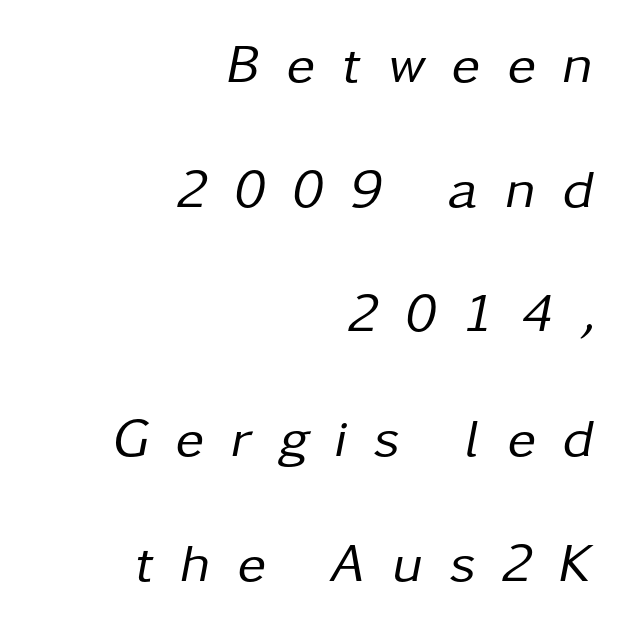
Q: Is the text bold? A: No.
Q: Is the text italic (slanted)? A: Yes, it leans right by about 11 degrees.
Q: Is the text underlined? A: No.
Q: How is the paragraph aligned? A: Right-aligned.
Q: Is the spacing between letters normal or unusually wide? A: Unusually wide.
Q: Is the spacing between lines tight, normal or loose? A: Loose.
Q: Width (condensed, normal, or wide)? A: Normal.
Q: Stroke contrast? A: Low.
Q: x-height? A: Medium.
Q: Monospaced? A: No.
